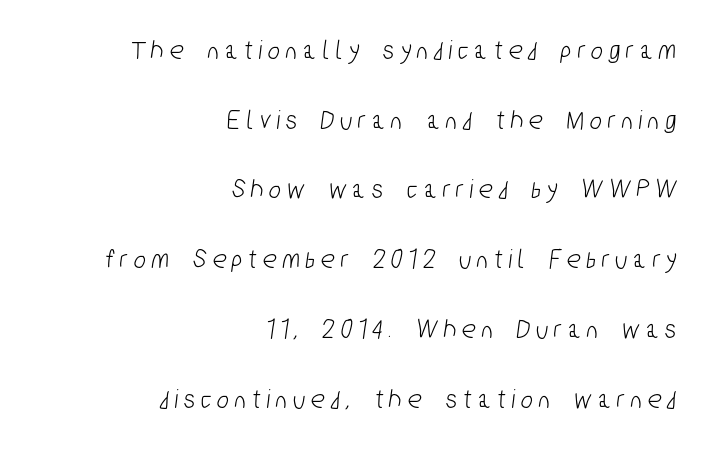
Q: Is the typeface a serif or a sans-serif typeface? A: Sans-serif.
Q: Is the text underlined? A: No.
Q: How is the paragraph aligned? A: Right-aligned.
Q: Is the spacing between letters normal or unusually wide? A: Unusually wide.
Q: Is the spacing between lines tight, normal or loose? A: Loose.
Q: Width (condensed, normal, or wide)? A: Condensed.
Q: Stroke contrast? A: Low.
Q: x-height? A: Medium.
Q: Monospaced? A: No.
